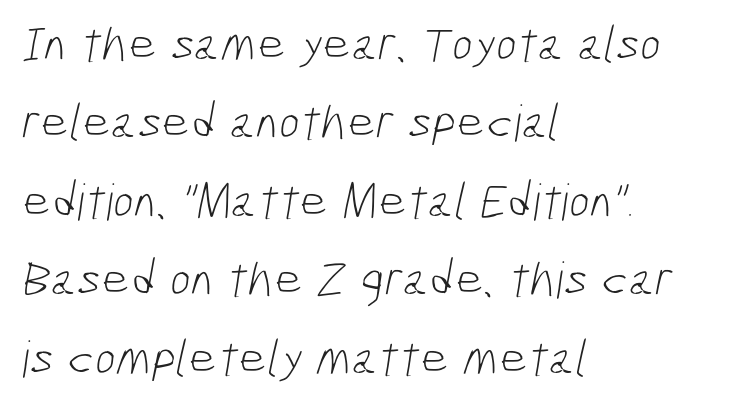
The image shows 50 px light, condensed sans-serif type; set left-aligned, normal line spacing (1.57x), normal letter spacing, not underlined; low stroke contrast and a medium x-height.
